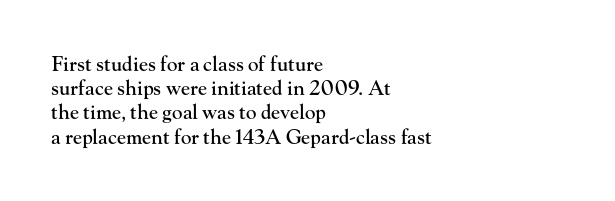
The image shows 20 px text type, upright; set left-aligned, line spacing 1.21x, normal letter spacing, not underlined.
